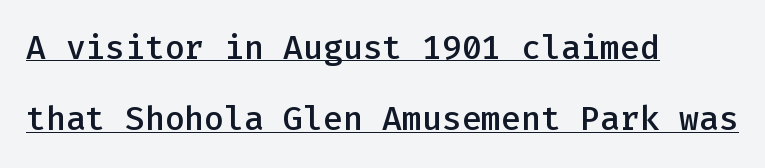
This block would shrink considerably if given ordinary leading; it's expanded now. The rendering uses typewriter-style spacing with identical character cells. The typesetter chose a ragged-right arrangement here. Are there feet on the stems? There aren't — it's a sans. On the weight axis this lands at semibold, roughly 600. A typesetter would mark this as roman, not italic.
